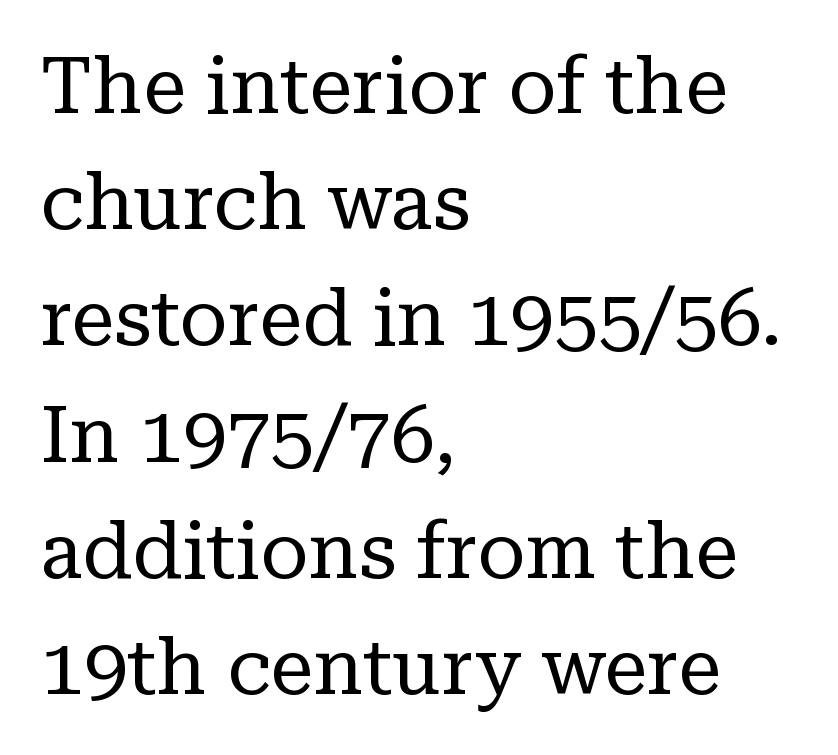
The image shows 78 px regular-weight serif type, upright; set left-aligned, normal line spacing (1.49x), normal letter spacing, not underlined; low stroke contrast and a medium x-height.
